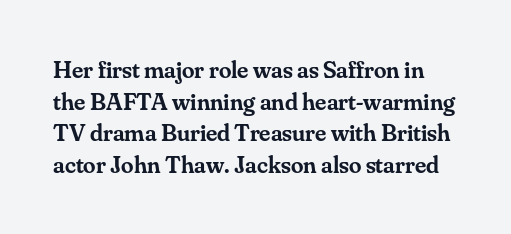
The image shows 25 px text type, upright; set normal line spacing (1.27x), normal letter spacing, not underlined.
